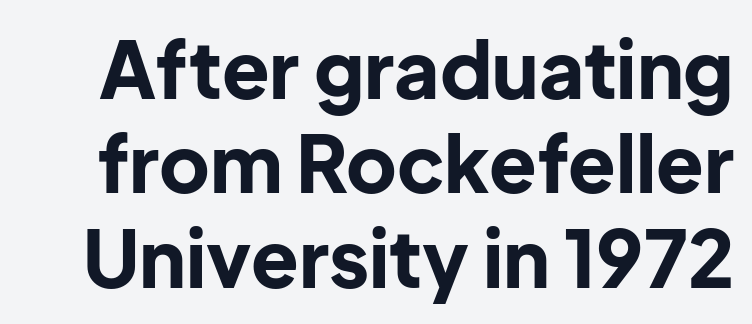
{"serif": "no", "italic": "no", "bold": "yes", "weight": "bold", "width": "normal", "stroke_contrast": "low", "x_height": "medium", "monospaced": "no", "underline": "no", "line_spacing_ratio": 1.21, "letter_spacing": "normal", "letter_spacing_em": 0.0, "glyph_px": 78}
